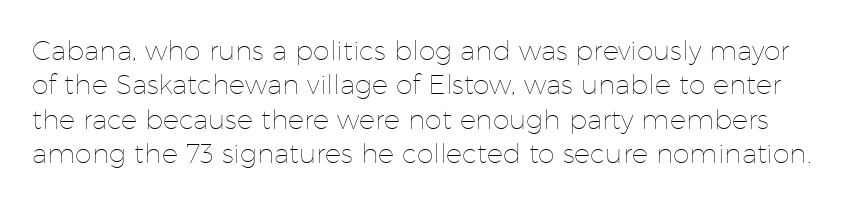
The image shows 27 px text type, upright; set normal line spacing (1.27x), normal letter spacing, not underlined.
